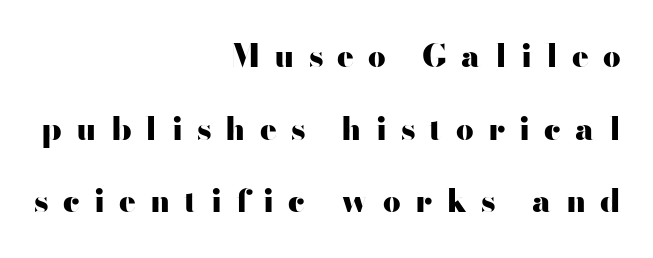
{"italic": "no", "bold": "yes", "weight": "heavy", "width": "wide", "stroke_contrast": "high", "x_height": "small", "monospaced": "no", "underline": "no", "align": "right", "line_spacing": "loose", "line_spacing_ratio": 2.34, "letter_spacing": "wide", "letter_spacing_em": 0.46, "glyph_px": 31}
